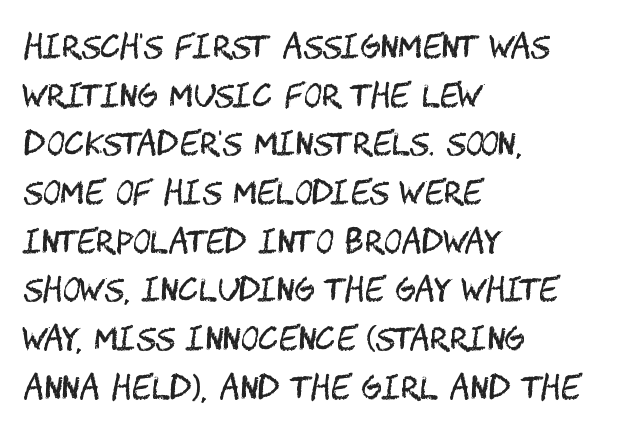
The image shows 31 px regular-weight, condensed sans-serif type, upright; set left-aligned, normal line spacing (1.57x), normal letter spacing, not underlined; medium stroke contrast and a large x-height.
